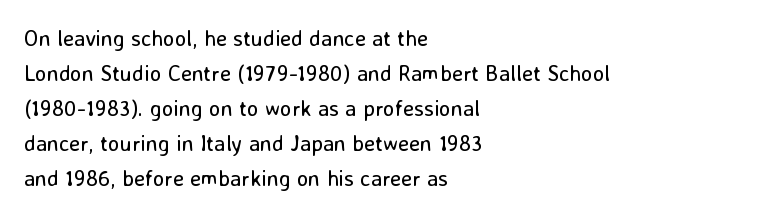
Every stem runs plumb, perpendicular to the baseline. Ink coverage per letter is moderate at most. Does extra space separate the letters? No, they use regular spacing. Line starts are locked; line ends wander. If you measured baseline to baseline, you'd find a middling distance.
